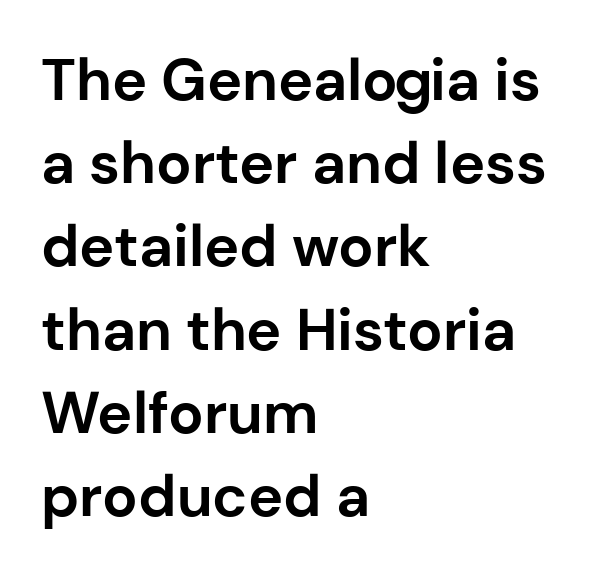
The image shows 59 px bold sans-serif type, upright; set left-aligned, normal line spacing (1.41x), normal letter spacing, not underlined; low stroke contrast and a medium x-height.
